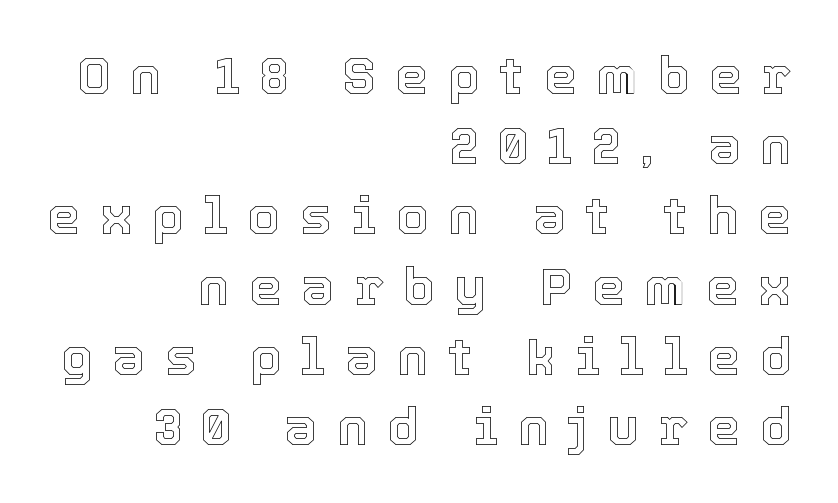
If you measured baseline to baseline, you'd find a middling distance. The space beneath each line is pristine and unruled. Spacing between characters has been opened up far beyond the box default. Each letter keeps its own natural width here, so spacing adapts to shape.
